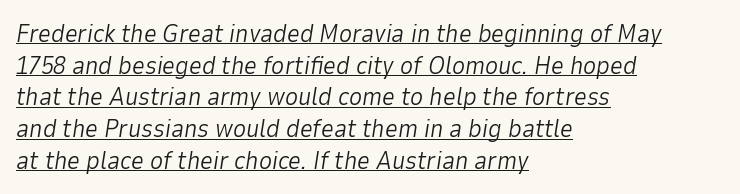
{"italic": "yes", "lean": "right", "slant_degrees": 9, "bold": "no", "underline": "yes", "align": "left", "line_spacing": "normal", "line_spacing_ratio": 1.27, "letter_spacing": "normal", "letter_spacing_em": 0.0, "glyph_px": 25}
